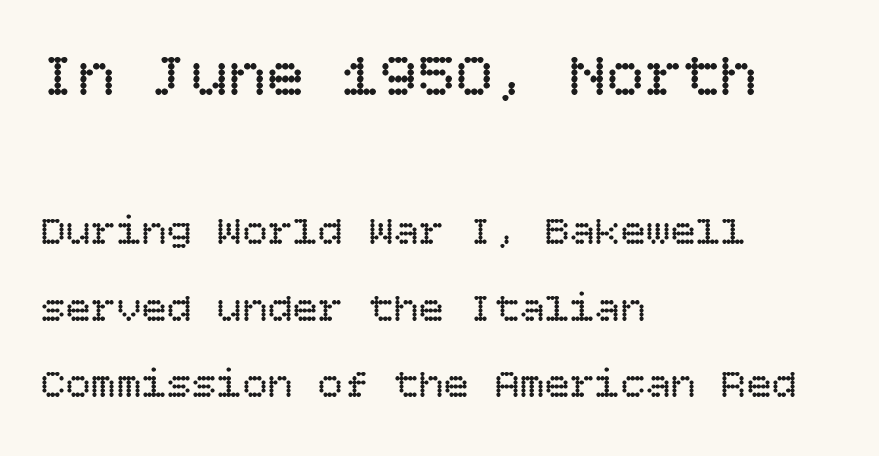
{"italic": "no", "bold": "no", "weight": "regular", "width": "normal", "stroke_contrast": "low", "x_height": "large", "underline": "no", "align": "left", "line_spacing_ratio": 1.83, "letter_spacing": "normal", "letter_spacing_em": 0.0, "larger_block": "first", "size_ratio": 1.5, "glyph_px": 63}
